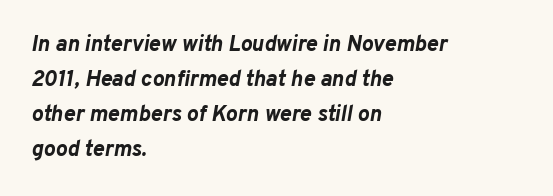
The image shows 22 px bold type, italic (leaning right); set left-aligned, normal line spacing (1.59x), normal letter spacing, not underlined.
